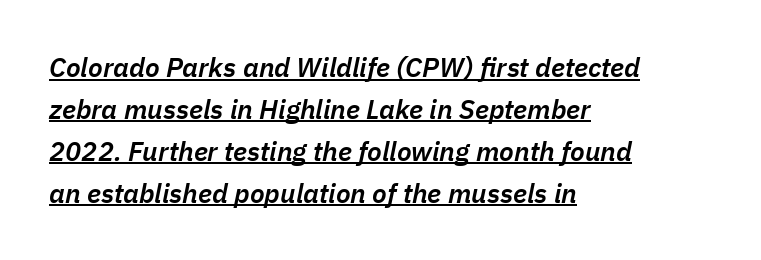
{"italic": "yes", "lean": "right", "slant_degrees": 11, "bold": "semi", "underline": "yes", "align": "left", "line_spacing": "normal", "line_spacing_ratio": 1.55, "letter_spacing": "normal", "letter_spacing_em": 0.0, "glyph_px": 27}
